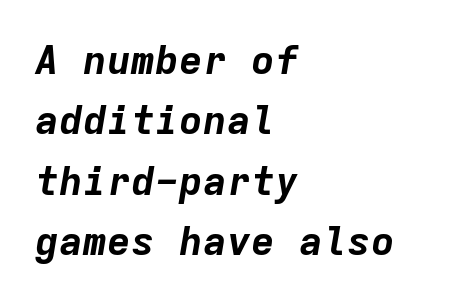
The letters are bold, with thick, heavy strokes. The letters march in equal steps, a hallmark of fixed-pitch type. Each word holds together tightly as a unit, with standard inter-letter gaps. The leading is moderate, giving the passage an even texture. Descenders hang freely into open space.
